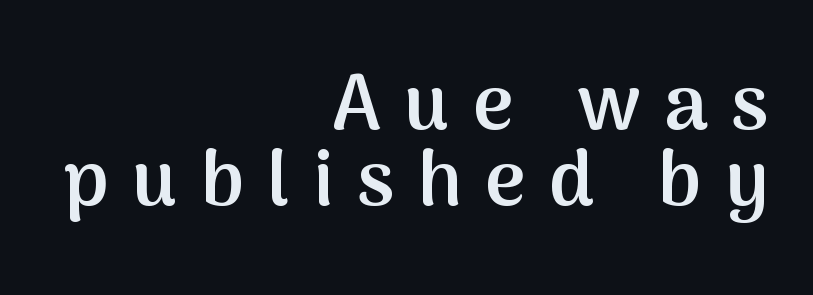
Ascenders rise straight up at ninety degrees. The ragged edge is on the left, which tells us the setting is flush right. Interline gaps are noticeably narrow in this sample. Font category for this specimen: sans-serif. Short note: letters widely spaced.
